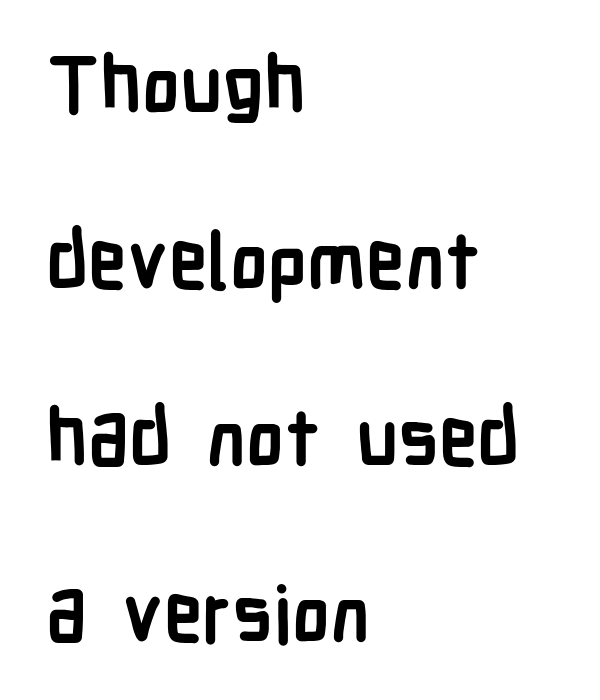
Q: Is the text bold? A: Yes.
Q: Is the text italic (slanted)? A: No, it is upright.
Q: Is the typeface a serif or a sans-serif typeface? A: Sans-serif.
Q: Is the text underlined? A: No.
Q: How is the paragraph aligned? A: Left-aligned.
Q: Is the spacing between letters normal or unusually wide? A: Normal.
Q: Is the spacing between lines tight, normal or loose? A: Loose.
Q: Width (condensed, normal, or wide)? A: Condensed.
Q: Stroke contrast? A: Low.
Q: x-height? A: Medium.
Q: Monospaced? A: No.
